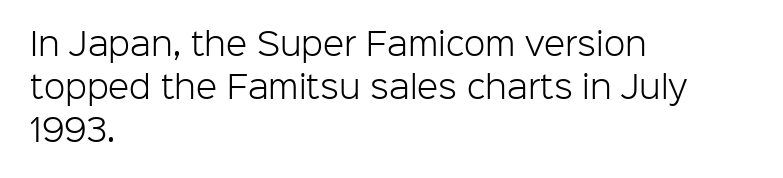
Compared with typical body copy, the letter spacing here is the same. These lines were composed using upright roman letters. Typographically, this falls in the sans-serif category. This sample has the flowing, uneven cadence of proportional lettering. These lines sit exactly where default settings would place them. No word sits above an underline.
